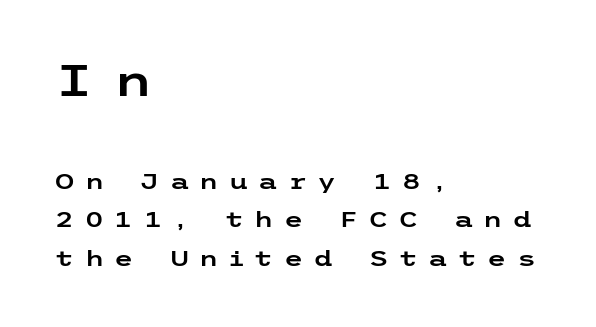
{"serif": "no", "italic": "no", "width": "wide", "stroke_contrast": "low", "x_height": "medium", "underline": "no", "align": "left", "line_spacing_ratio": 1.76, "letter_spacing": "wide", "letter_spacing_em": 0.47, "larger_block": "first", "size_ratio": 2.0, "glyph_px": 44}
